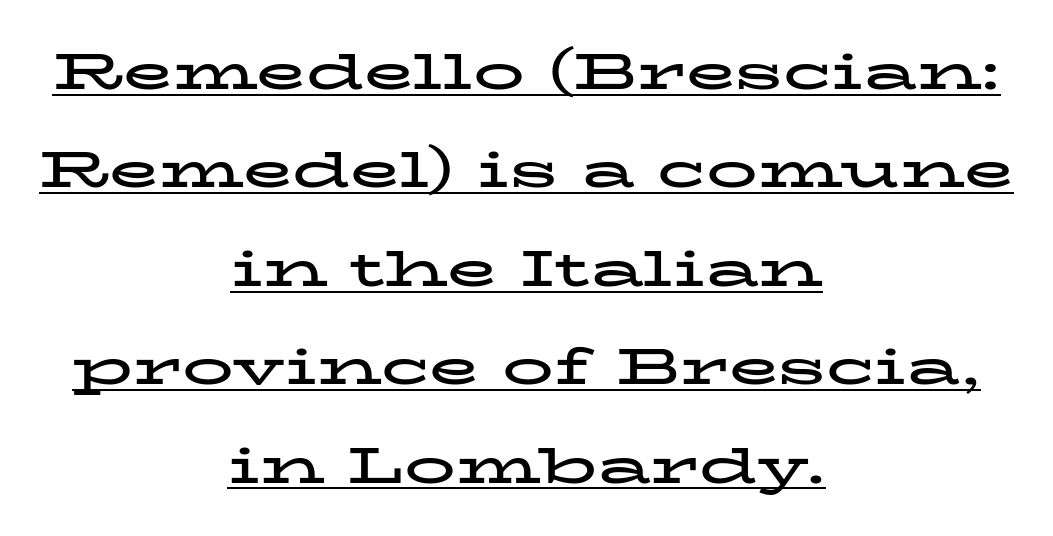
{"serif": "yes", "italic": "no", "bold": "yes", "weight": "bold", "width": "wide", "stroke_contrast": "low", "x_height": "medium", "monospaced": "no", "underline": "yes", "align": "center", "line_spacing": "loose", "line_spacing_ratio": 1.93, "letter_spacing": "normal", "letter_spacing_em": 0.0, "glyph_px": 51}
